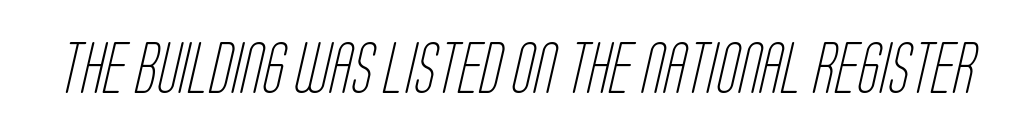
The image shows 51 px light, condensed sans-serif type; set normal letter spacing, not underlined; low stroke contrast and a large x-height.
